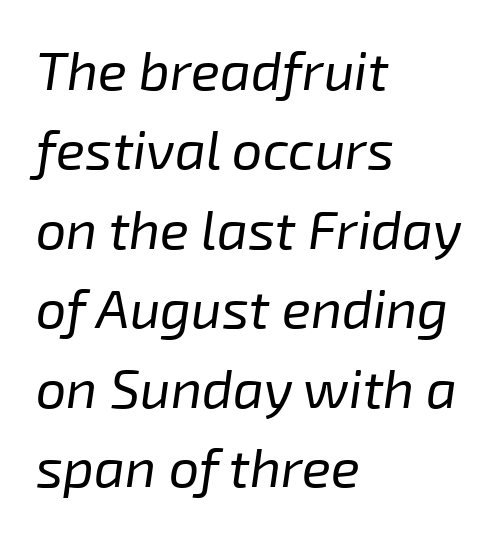
The image shows 54 px regular-weight type, italic (leaning right); set left-aligned, normal line spacing (1.47x), normal letter spacing, not underlined; low stroke contrast and a medium x-height.
